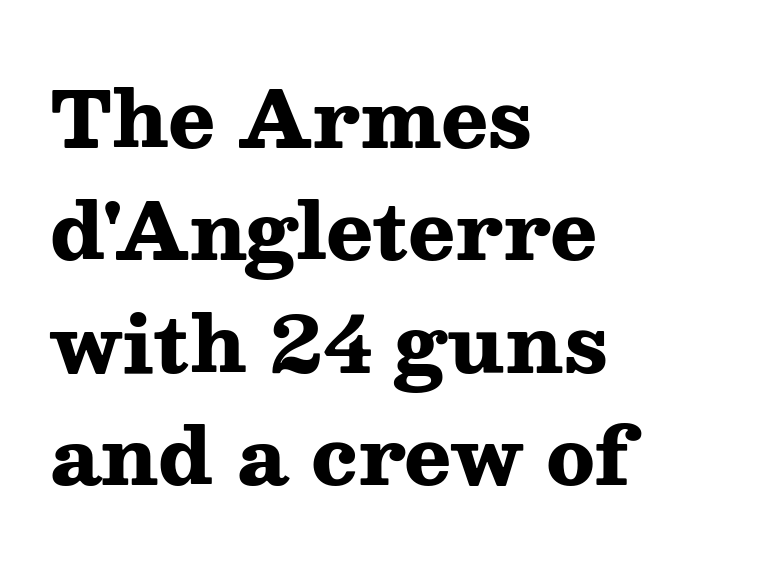
Q: Is the text bold? A: Yes.
Q: Is the text italic (slanted)? A: No, it is upright.
Q: Is the typeface a serif or a sans-serif typeface? A: Serif.
Q: Is the text underlined? A: No.
Q: How is the paragraph aligned? A: Left-aligned.
Q: Is the spacing between letters normal or unusually wide? A: Normal.
Q: Is the spacing between lines tight, normal or loose? A: Normal.
Q: Width (condensed, normal, or wide)? A: Wide.
Q: Stroke contrast? A: Medium.
Q: x-height? A: Medium.
Q: Monospaced? A: No.
